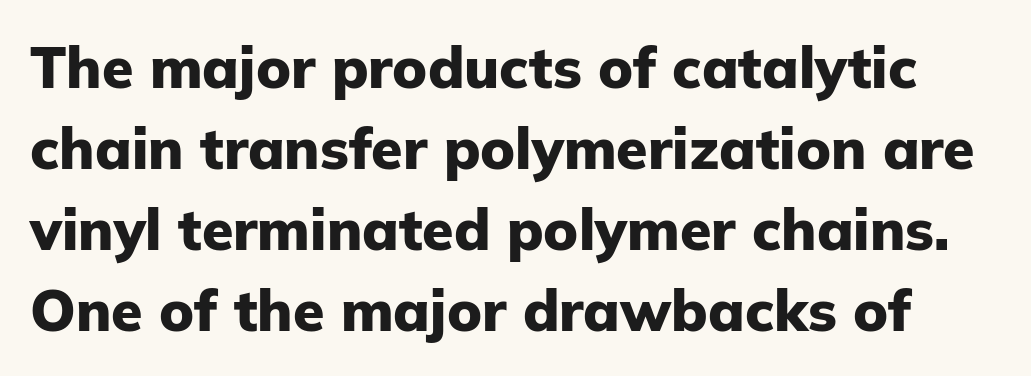
The image shows 57 px heavy sans-serif type, upright; set normal line spacing (1.42x), normal letter spacing, not underlined; low stroke contrast and a medium x-height.
